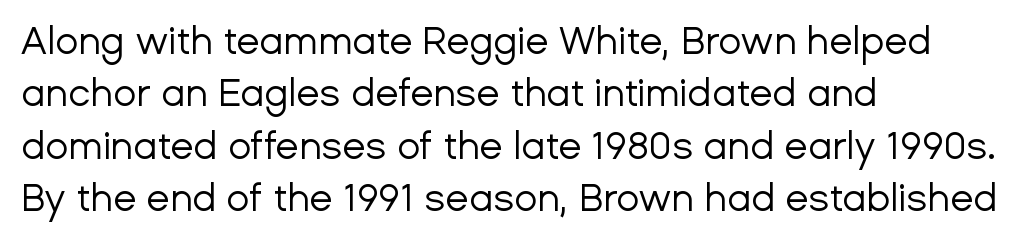
The image shows 38 px regular-weight sans-serif type, upright; set left-aligned, normal line spacing (1.38x), normal letter spacing, not underlined; low stroke contrast and a medium x-height.
